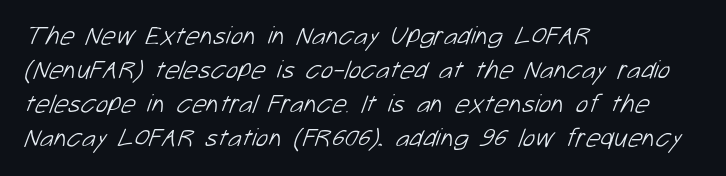
Q: Is the text bold? A: No.
Q: Is the text underlined? A: No.
Q: How is the paragraph aligned? A: Left-aligned.
Q: Is the spacing between letters normal or unusually wide? A: Normal.
Q: Is the spacing between lines tight, normal or loose? A: Normal.
